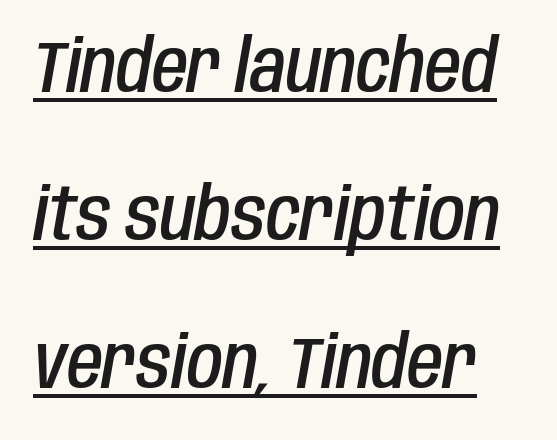
{"italic": "yes", "lean": "right", "slant_degrees": 10, "bold": "semi", "weight": "semibold", "width": "condensed", "stroke_contrast": "low", "x_height": "large", "monospaced": "no", "underline": "yes", "line_spacing": "loose", "line_spacing_ratio": 2.03, "letter_spacing": "normal", "letter_spacing_em": 0.0, "glyph_px": 73}
